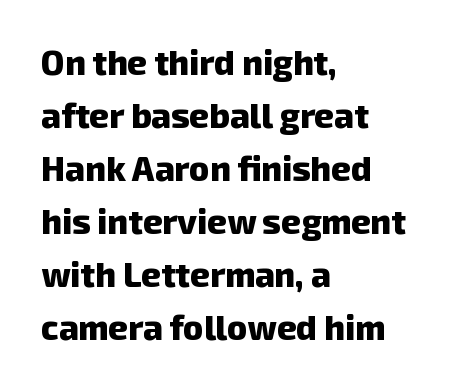
Q: Is the text bold? A: Yes.
Q: Is the typeface a serif or a sans-serif typeface? A: Sans-serif.
Q: Is the text underlined? A: No.
Q: How is the paragraph aligned? A: Left-aligned.
Q: Is the spacing between letters normal or unusually wide? A: Normal.
Q: Is the spacing between lines tight, normal or loose? A: Normal.
Q: Width (condensed, normal, or wide)? A: Normal.
Q: Stroke contrast? A: Low.
Q: x-height? A: Medium.
Q: Monospaced? A: No.
